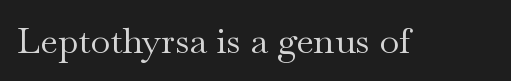
Q: Is the text bold? A: No.
Q: Is the text italic (slanted)? A: No, it is upright.
Q: Is the typeface a serif or a sans-serif typeface? A: Serif.
Q: Is the text underlined? A: No.
Q: Is the spacing between letters normal or unusually wide? A: Normal.
Q: Width (condensed, normal, or wide)? A: Wide.
Q: Stroke contrast? A: Medium.
Q: x-height? A: Small.
Q: Monospaced? A: No.
